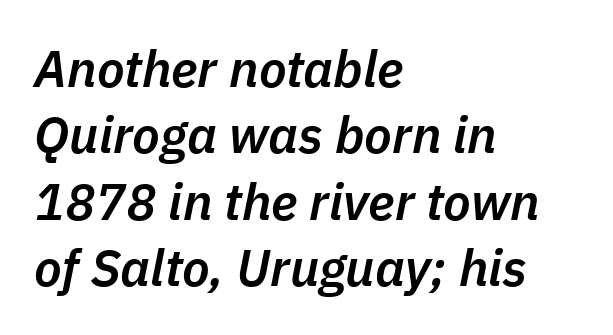
Q: Is the text bold? A: Semi-bold.
Q: Is the text italic (slanted)? A: Yes, it leans right by about 11 degrees.
Q: Is the text underlined? A: No.
Q: How is the paragraph aligned? A: Left-aligned.
Q: Is the spacing between letters normal or unusually wide? A: Normal.
Q: Is the spacing between lines tight, normal or loose? A: Normal.
Q: Width (condensed, normal, or wide)? A: Normal.
Q: Stroke contrast? A: Low.
Q: x-height? A: Medium.
Q: Monospaced? A: No.
